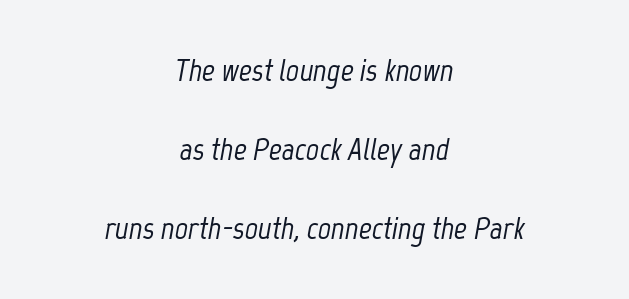
{"italic": "yes", "lean": "right", "slant_degrees": 12, "width": "condensed", "stroke_contrast": "low", "x_height": "medium", "monospaced": "no", "underline": "no", "align": "center", "line_spacing": "loose", "line_spacing_ratio": 2.47, "letter_spacing": "normal", "letter_spacing_em": 0.0, "glyph_px": 32}
